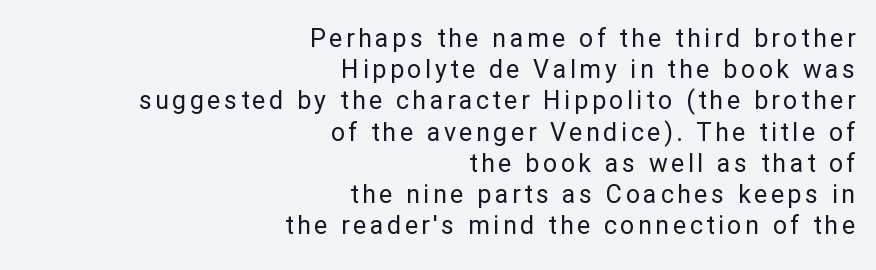
The image shows 25 px text type, upright; set right-aligned, normal line spacing (1.25x), not underlined.
